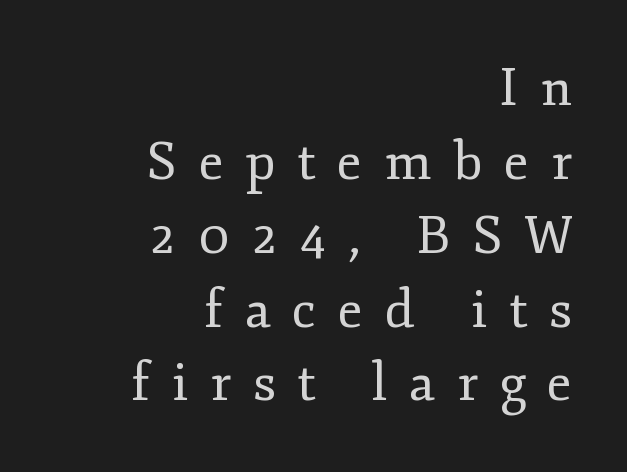
The image shows 52 px regular-weight serif type, upright; set right-aligned, normal line spacing (1.42x), unusually wide letter spacing (+0.42 em), not underlined; low stroke contrast and a small x-height.
